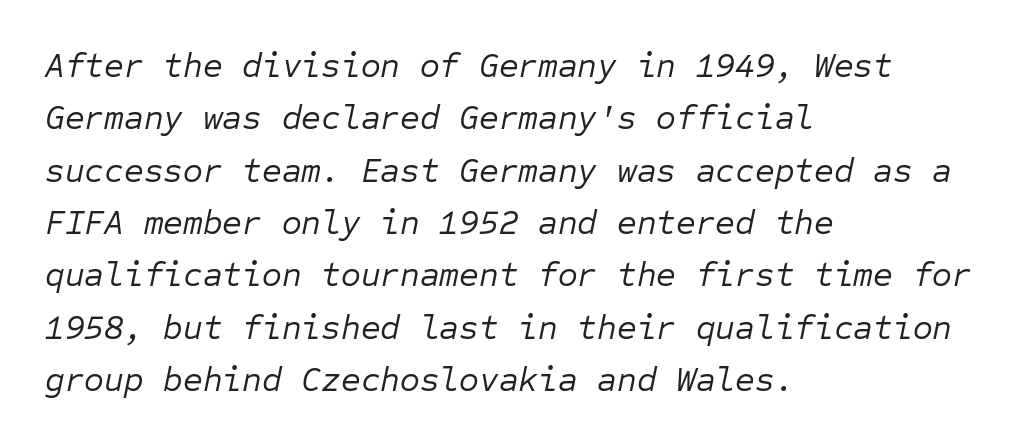
{"italic": "yes", "lean": "right", "slant_degrees": 12, "bold": "no", "weight": "regular", "width": "normal", "stroke_contrast": "low", "x_height": "medium", "monospaced": "yes", "underline": "no", "align": "left", "line_spacing": "normal", "line_spacing_ratio": 1.54, "letter_spacing": "normal", "letter_spacing_em": 0.0, "glyph_px": 34}
